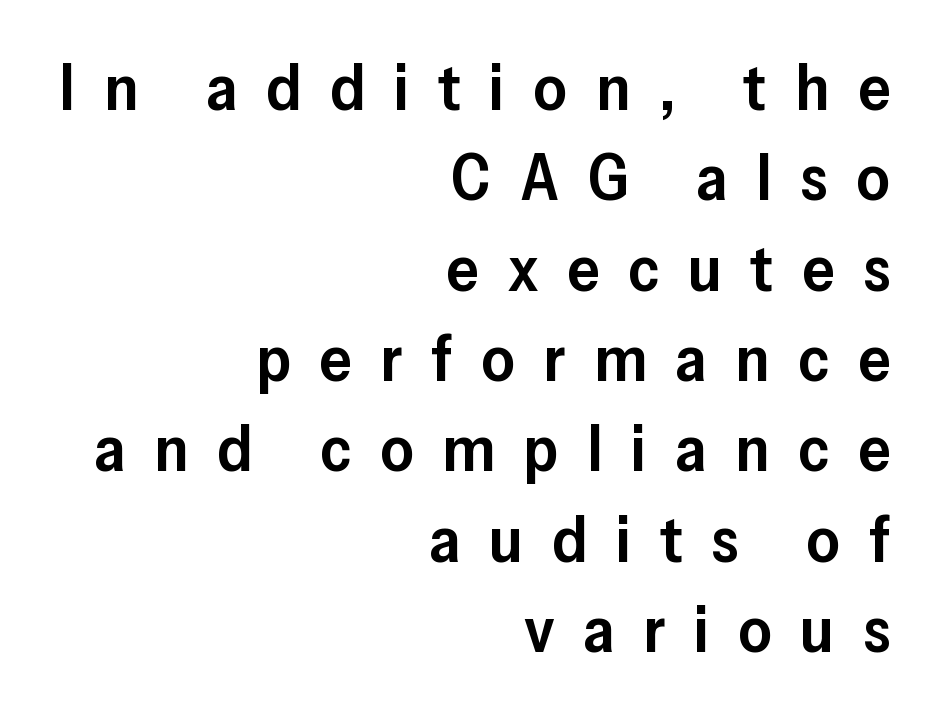
The image shows 65 px semibold sans-serif type, upright; set right-aligned, normal line spacing (1.39x), unusually wide letter spacing (+0.44 em), not underlined; low stroke contrast and a medium x-height.
